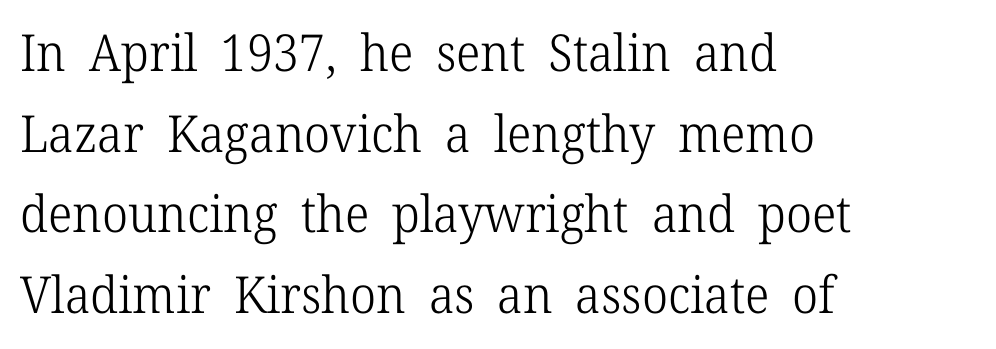
Q: Is the text bold? A: No.
Q: Is the text italic (slanted)? A: No, it is upright.
Q: Is the typeface a serif or a sans-serif typeface? A: Serif.
Q: Is the text underlined? A: No.
Q: How is the paragraph aligned? A: Left-aligned.
Q: Is the spacing between letters normal or unusually wide? A: Normal.
Q: Is the spacing between lines tight, normal or loose? A: Normal.
Q: Width (condensed, normal, or wide)? A: Normal.
Q: Stroke contrast? A: Low.
Q: x-height? A: Medium.
Q: Monospaced? A: No.
